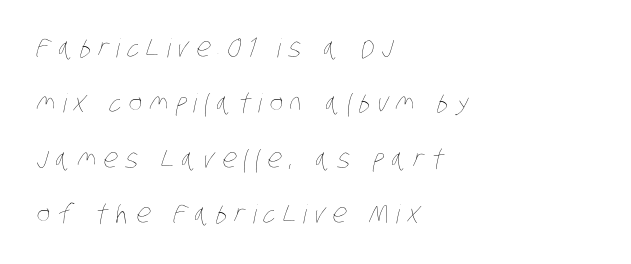
Q: Is the text bold? A: No.
Q: Is the text underlined? A: No.
Q: How is the paragraph aligned? A: Left-aligned.
Q: Is the spacing between letters normal or unusually wide? A: Unusually wide.
Q: Is the spacing between lines tight, normal or loose? A: Loose.
